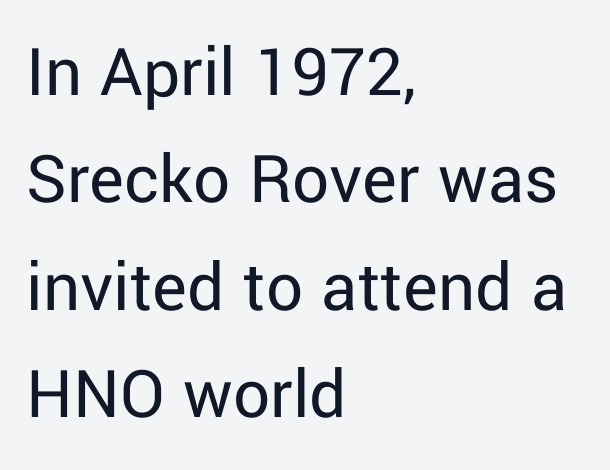
The image shows 73 px regular-weight sans-serif type, upright; set left-aligned, normal line spacing (1.47x), normal letter spacing, not underlined; low stroke contrast and a medium x-height.
